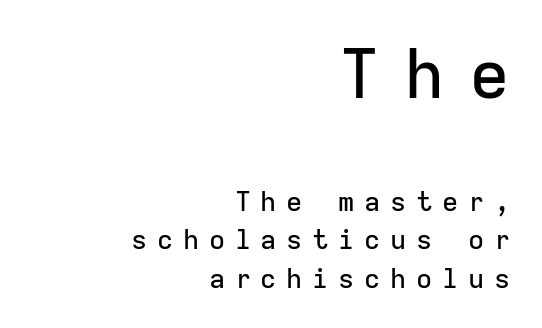
Compare the two chunks: the upper has the greater cap height. How would I describe the line gaps? Plain and ordinary. Any mark beneath the type? The region is blank. This sample has the even, mechanical cadence of fixed-width lettering.
